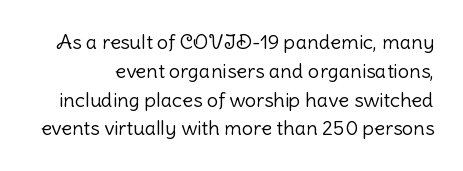
Is the type heavy? It reads as light-to-regular instead. Every stem runs plumb, perpendicular to the baseline. The vertical gap from one line to the next is medium. The space beneath each line is pristine and unruled.
